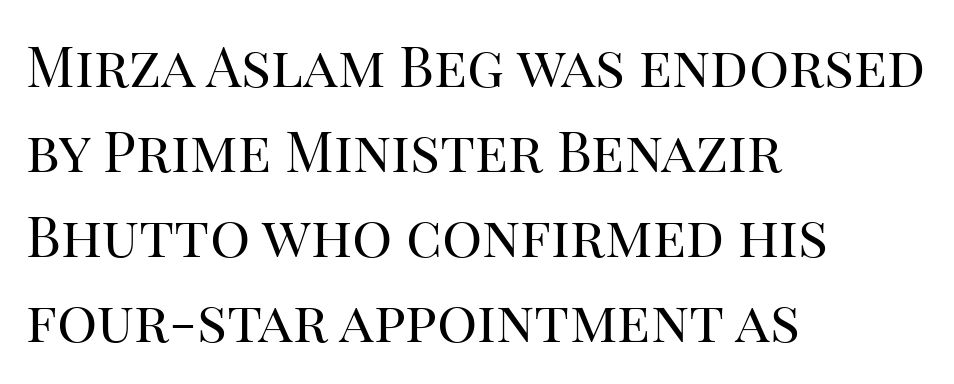
Q: Is the text bold? A: No.
Q: Is the text italic (slanted)? A: No, it is upright.
Q: Is the typeface a serif or a sans-serif typeface? A: Serif.
Q: Is the text underlined? A: No.
Q: How is the paragraph aligned? A: Left-aligned.
Q: Is the spacing between letters normal or unusually wide? A: Normal.
Q: Is the spacing between lines tight, normal or loose? A: Normal.
Q: Width (condensed, normal, or wide)? A: Normal.
Q: Stroke contrast? A: High.
Q: x-height? A: Large.
Q: Monospaced? A: No.
